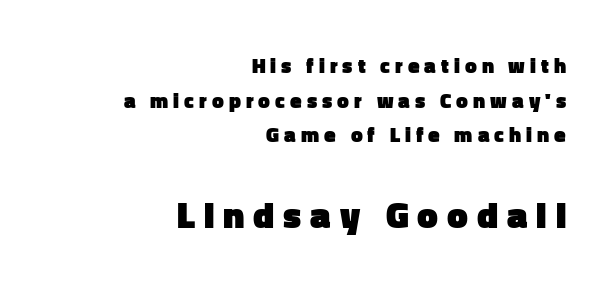
{"serif": "no", "italic": "no", "bold": "yes", "weight": "heavy", "width": "normal", "stroke_contrast": "low", "x_height": "medium", "monospaced": "no", "underline": "no", "align": "right", "line_spacing": "normal", "line_spacing_ratio": 1.65, "letter_spacing": "wide", "letter_spacing_em": 0.24, "larger_block": "second", "size_ratio": 1.76, "glyph_px": 37}
